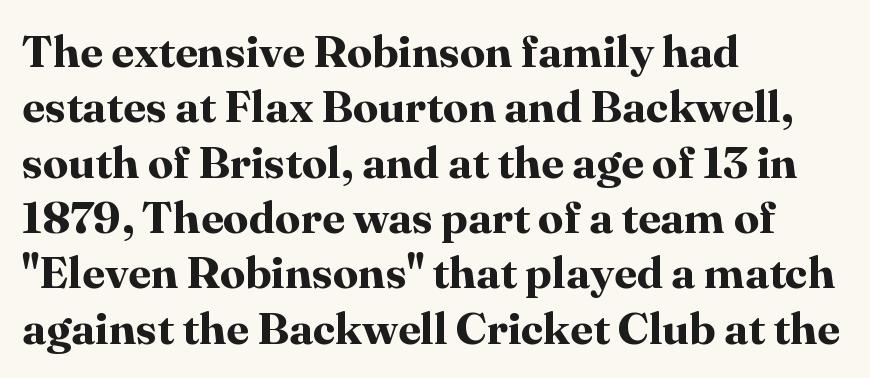
Q: Is the text bold? A: Yes.
Q: Is the text italic (slanted)? A: No, it is upright.
Q: Is the typeface a serif or a sans-serif typeface? A: Serif.
Q: Is the text underlined? A: No.
Q: How is the paragraph aligned? A: Left-aligned.
Q: Is the spacing between letters normal or unusually wide? A: Normal.
Q: Width (condensed, normal, or wide)? A: Normal.
Q: Stroke contrast? A: High.
Q: x-height? A: Medium.
Q: Monospaced? A: No.
